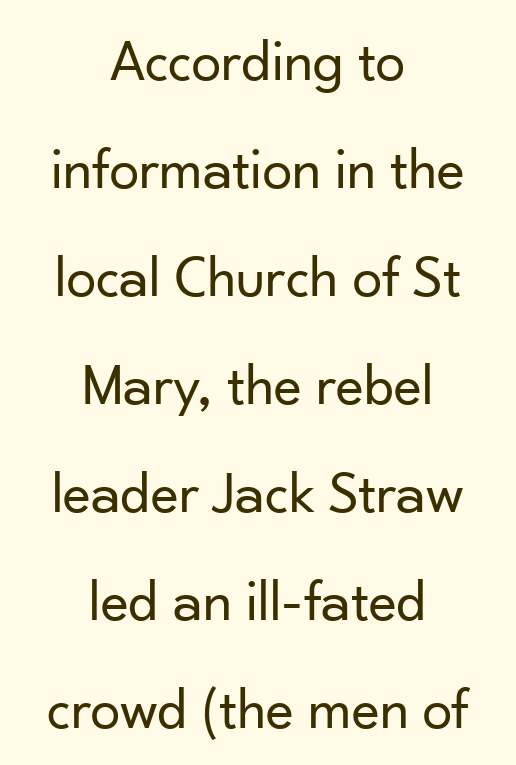
Q: Is the text bold? A: No.
Q: Is the text italic (slanted)? A: No, it is upright.
Q: Is the typeface a serif or a sans-serif typeface? A: Sans-serif.
Q: Is the text underlined? A: No.
Q: How is the paragraph aligned? A: Centered.
Q: Is the spacing between letters normal or unusually wide? A: Normal.
Q: Width (condensed, normal, or wide)? A: Normal.
Q: Stroke contrast? A: Low.
Q: x-height? A: Small.
Q: Monospaced? A: No.
